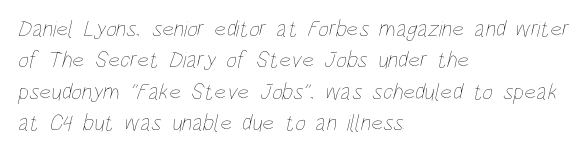
The line texture is even and compact thanks to regular tracking. The passage shown is not underscored anywhere. The typeface has the unassuming heft of standard copy or less. The rendering anchors every line to the left-hand side.
